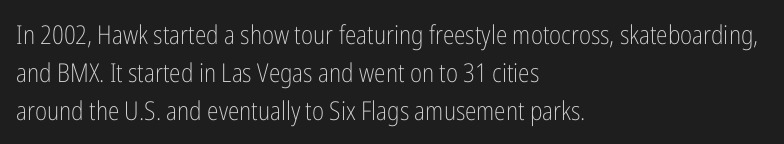
{"italic": "no", "bold": "no", "underline": "no", "align": "left", "line_spacing": "normal", "line_spacing_ratio": 1.46, "letter_spacing": "normal", "letter_spacing_em": 0.0, "glyph_px": 26}
